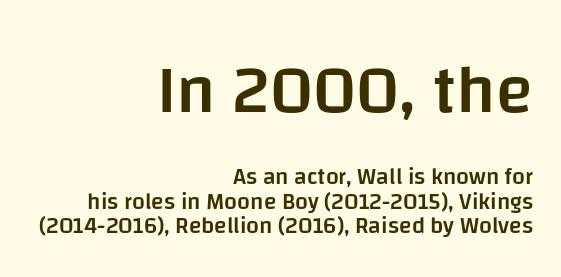
{"serif": "no", "italic": "no", "bold": "semi", "weight": "semibold", "width": "normal", "stroke_contrast": "low", "x_height": "large", "monospaced": "no", "underline": "no", "align": "right", "line_spacing": "tight", "line_spacing_ratio": 1.07, "letter_spacing": "normal", "letter_spacing_em": 0.0, "larger_block": "first", "size_ratio": 2.96, "glyph_px": 68}
